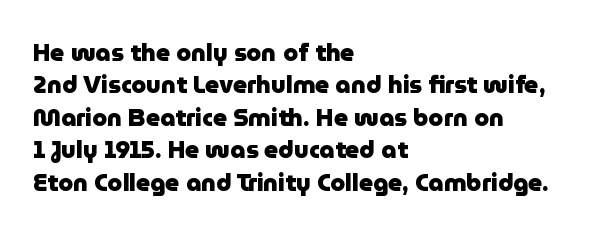
{"italic": "no", "bold": "yes", "underline": "no", "align": "left", "line_spacing": "normal", "line_spacing_ratio": 1.35, "letter_spacing": "normal", "letter_spacing_em": 0.0, "glyph_px": 24}
